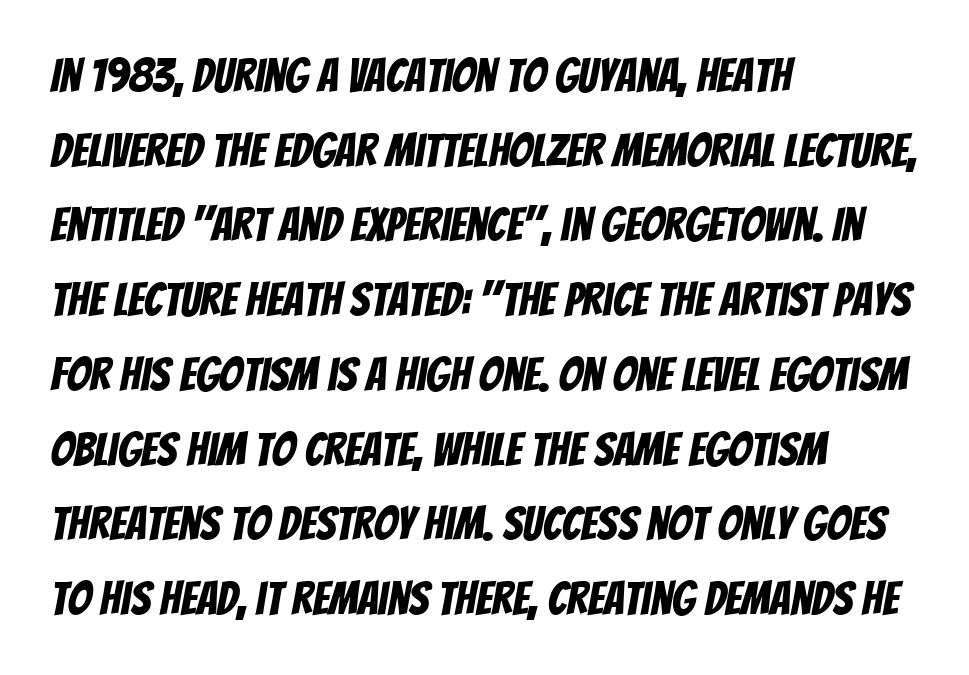
Q: Is the typeface a serif or a sans-serif typeface? A: Sans-serif.
Q: Is the text underlined? A: No.
Q: How is the paragraph aligned? A: Left-aligned.
Q: Is the spacing between letters normal or unusually wide? A: Normal.
Q: Is the spacing between lines tight, normal or loose? A: Normal.
Q: Width (condensed, normal, or wide)? A: Condensed.
Q: Stroke contrast? A: Low.
Q: x-height? A: Large.
Q: Monospaced? A: No.
